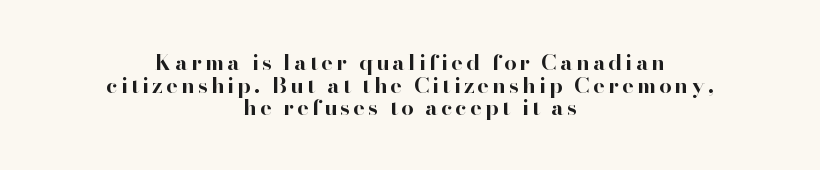
The image shows 22 px bold type, upright; set centered, tight line spacing (1.03x), not underlined.
